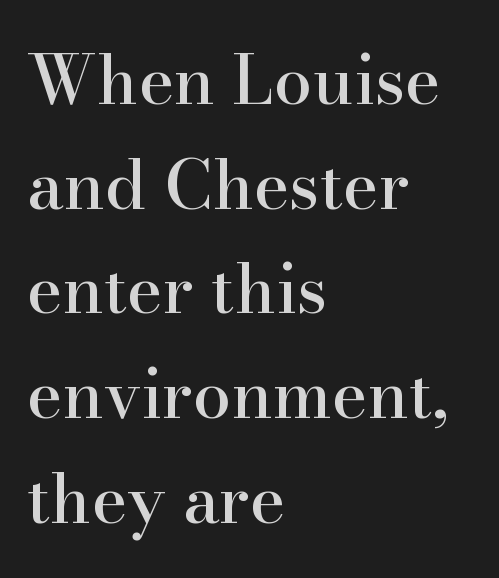
{"serif": "yes", "italic": "no", "width": "normal", "stroke_contrast": "high", "x_height": "small", "monospaced": "no", "underline": "no", "align": "left", "line_spacing": "normal", "line_spacing_ratio": 1.54, "letter_spacing": "normal", "letter_spacing_em": 0.0, "glyph_px": 68}
